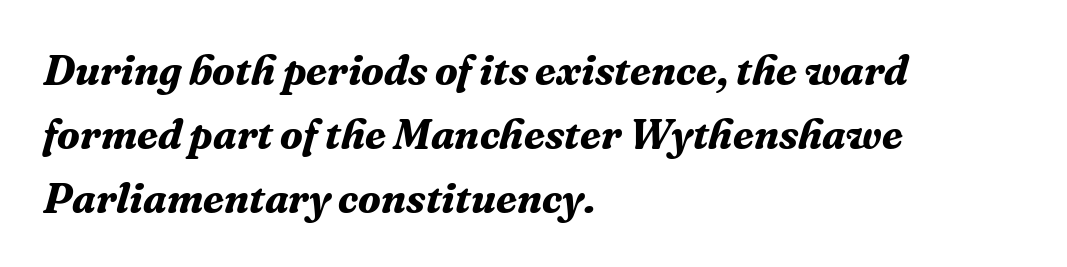
Vertical spacing — default. Is this a fixed-width face? No — the glyphs have proportional, varying widths. Compared with a centered layout, this one pins lines to the left instead. The letters sit at their default tracking, neither squeezed nor spread. Yep, those are serifs on the letters. Looking at the ascenders, they clearly lean.
